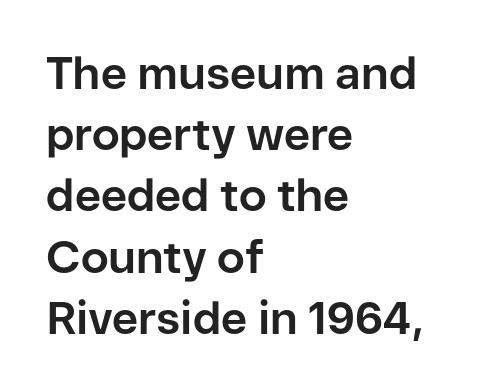
Heft: maximum for text — a bold. Is the block centered? No — it sits flush against the left margin. The designer went with a sans here, leaving each stem footless. Think of a printed novel: that variable character pitch is what you see here.
